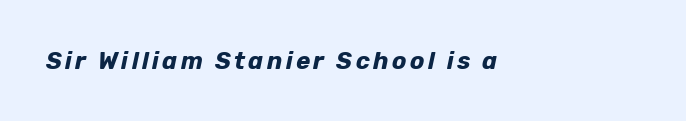
Q: Is the text bold? A: Yes.
Q: Is the text italic (slanted)? A: Yes, it leans right by about 12 degrees.
Q: Is the text underlined? A: No.
